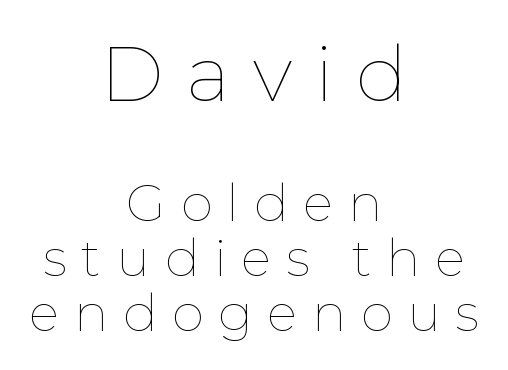
The line texture is sparse and dotted thanks to wide tracking. Unlike italic type, these characters show no tilt at all. The face used here appears at its bigger size in the upper chunk. Note the varied advance widths — an 'i' is clearly narrower than an 'm'. The weight tops out at a normal text grade. The foot of each line stays bare and open.
